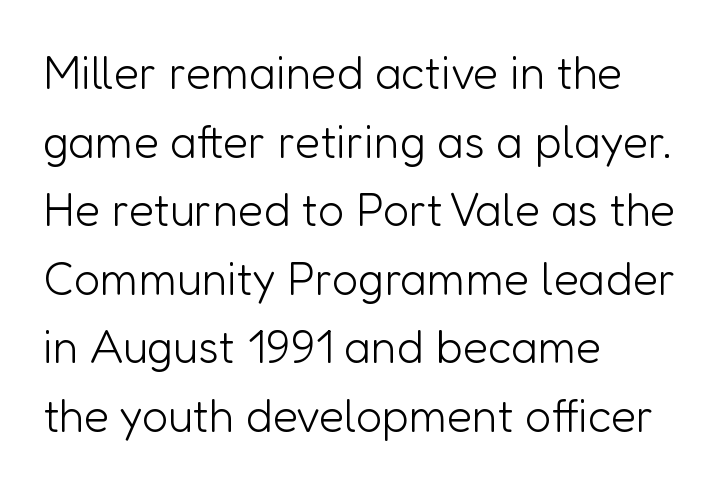
Q: Is the text bold? A: No.
Q: Is the text italic (slanted)? A: No, it is upright.
Q: Is the typeface a serif or a sans-serif typeface? A: Sans-serif.
Q: Is the text underlined? A: No.
Q: How is the paragraph aligned? A: Left-aligned.
Q: Is the spacing between letters normal or unusually wide? A: Normal.
Q: Is the spacing between lines tight, normal or loose? A: Normal.
Q: Width (condensed, normal, or wide)? A: Normal.
Q: Stroke contrast? A: Low.
Q: x-height? A: Medium.
Q: Monospaced? A: No.
